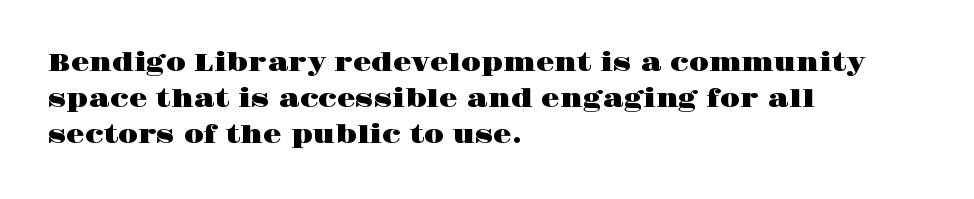
You can tell it's not italic because the verticals are truly vertical. Whoever set this chose a conventional vertical rhythm. The line texture is even and compact thanks to regular tracking. Each row of text sits above clean, open space.
